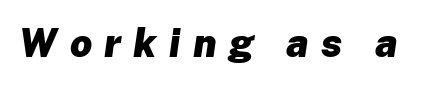
Q: Is the text bold? A: Yes.
Q: Is the text italic (slanted)? A: Yes, it leans right by about 8 degrees.
Q: Is the text underlined? A: No.
Q: Is the spacing between letters normal or unusually wide? A: Unusually wide.
Q: Width (condensed, normal, or wide)? A: Normal.
Q: Stroke contrast? A: Low.
Q: x-height? A: Medium.
Q: Monospaced? A: No.
